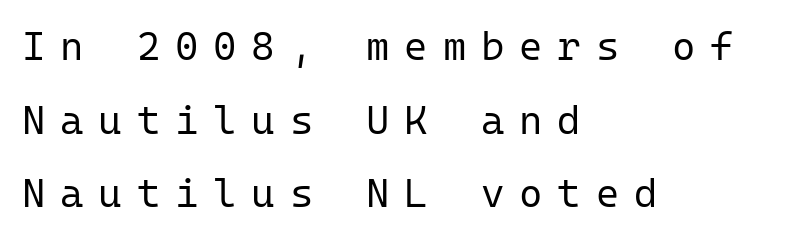
Q: Is the text bold? A: No.
Q: Is the text italic (slanted)? A: No, it is upright.
Q: Is the typeface a serif or a sans-serif typeface? A: Sans-serif.
Q: Is the text underlined? A: No.
Q: How is the paragraph aligned? A: Left-aligned.
Q: Is the spacing between letters normal or unusually wide? A: Unusually wide.
Q: Width (condensed, normal, or wide)? A: Normal.
Q: Stroke contrast? A: Low.
Q: x-height? A: Medium.
Q: Monospaced? A: Yes.
